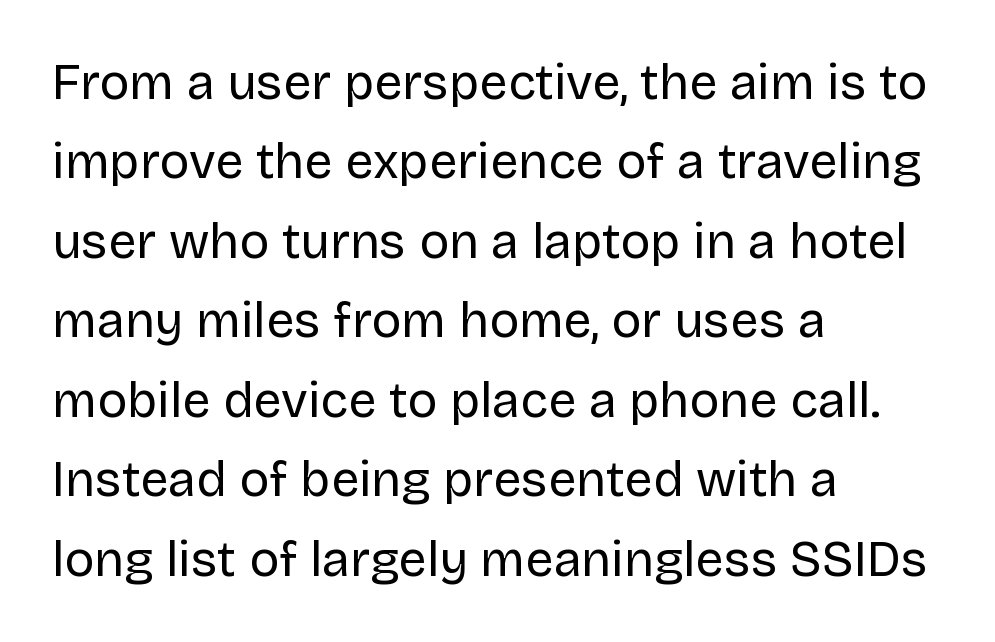
Q: Is the text bold? A: No.
Q: Is the text italic (slanted)? A: No, it is upright.
Q: Is the typeface a serif or a sans-serif typeface? A: Sans-serif.
Q: Is the text underlined? A: No.
Q: How is the paragraph aligned? A: Left-aligned.
Q: Is the spacing between letters normal or unusually wide? A: Normal.
Q: Is the spacing between lines tight, normal or loose? A: Normal.
Q: Width (condensed, normal, or wide)? A: Normal.
Q: Stroke contrast? A: Low.
Q: x-height? A: Large.
Q: Monospaced? A: No.
